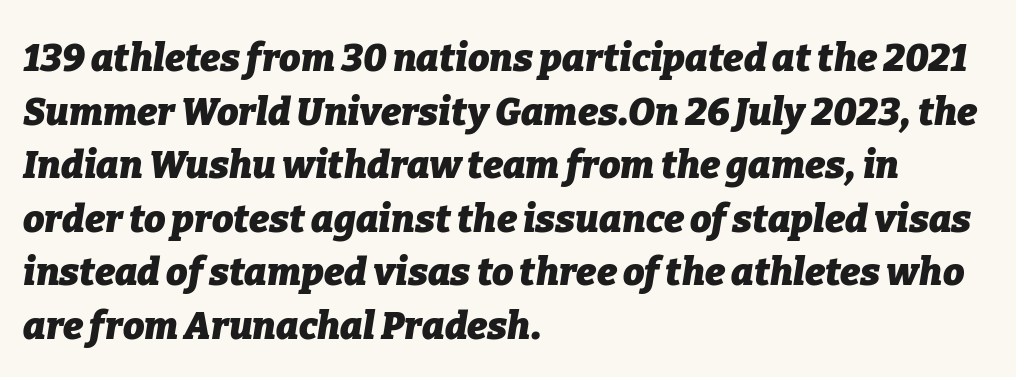
{"italic": "yes", "lean": "right", "slant_degrees": 9, "bold": "yes", "weight": "heavy", "width": "normal", "stroke_contrast": "low", "x_height": "medium", "monospaced": "no", "underline": "no", "align": "left", "line_spacing": "normal", "line_spacing_ratio": 1.41, "letter_spacing": "normal", "letter_spacing_em": 0.0, "glyph_px": 38}
